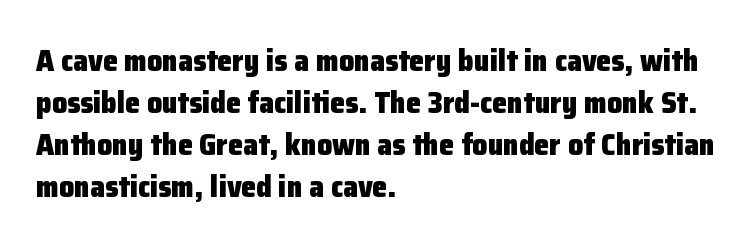
The image shows 30 px heavy sans-serif type, upright; set left-aligned, normal line spacing (1.4x), normal letter spacing, not underlined; low stroke contrast and a medium x-height.
